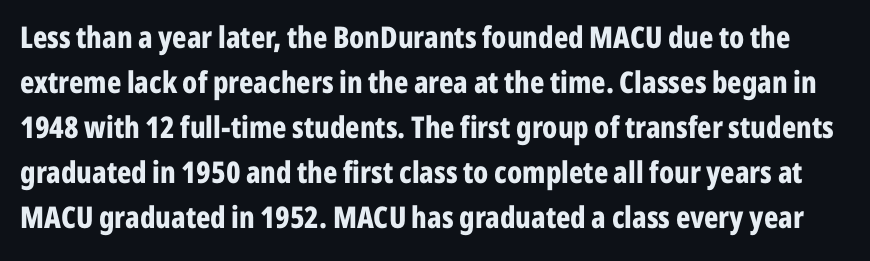
Q: Is the text bold? A: Yes.
Q: Is the text italic (slanted)? A: No, it is upright.
Q: Is the typeface a serif or a sans-serif typeface? A: Sans-serif.
Q: Is the text underlined? A: No.
Q: Is the spacing between letters normal or unusually wide? A: Normal.
Q: Is the spacing between lines tight, normal or loose? A: Normal.
Q: Width (condensed, normal, or wide)? A: Condensed.
Q: Stroke contrast? A: Low.
Q: x-height? A: Medium.
Q: Monospaced? A: No.
